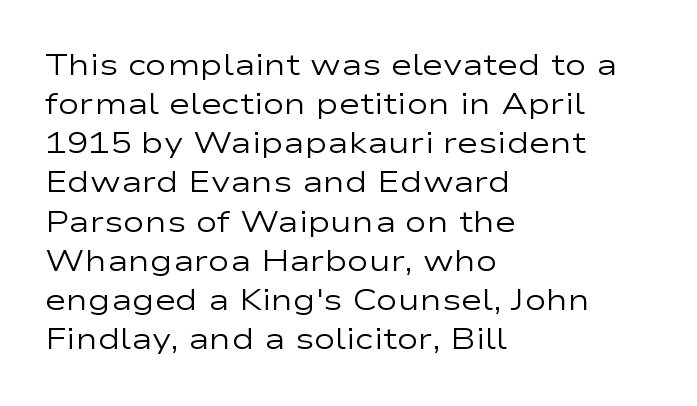
Notice how the passage keeps a crisp vertical edge on the left only. Is there much room between lines? A standard amount, neither cramped nor airy. Here the glyphs are tracked normally, forming tight word shapes. Weight: in the light-to-regular range. Character widths vary here, with narrow letters taking less room than wide ones.
